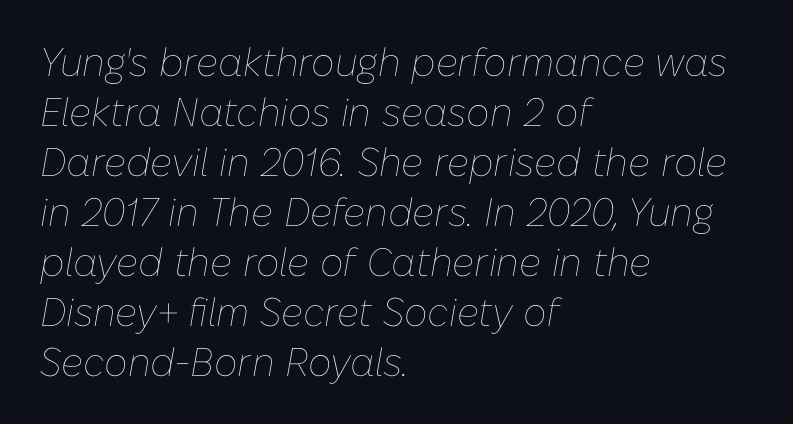
Q: Is the text bold? A: No.
Q: Is the text italic (slanted)? A: Yes, it leans right by about 10 degrees.
Q: Is the text underlined? A: No.
Q: How is the paragraph aligned? A: Left-aligned.
Q: Is the spacing between letters normal or unusually wide? A: Normal.
Q: Is the spacing between lines tight, normal or loose? A: Normal.
Q: Width (condensed, normal, or wide)? A: Normal.
Q: Stroke contrast? A: Low.
Q: x-height? A: Medium.
Q: Monospaced? A: No.
